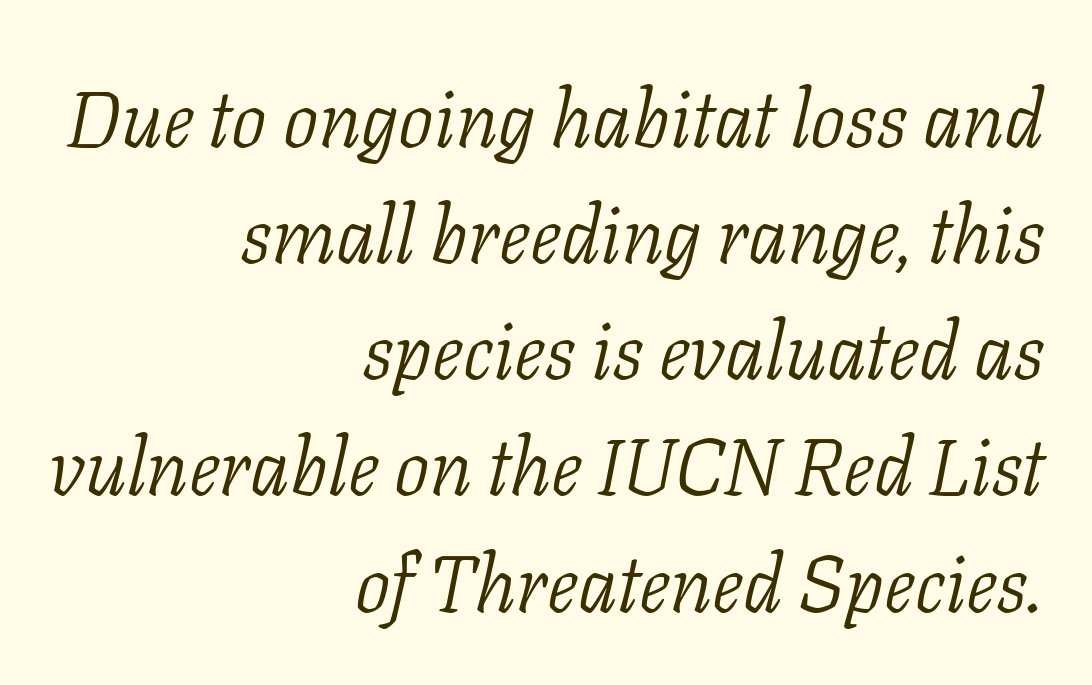
The image shows 79 px light serif type, italic (leaning right); set right-aligned, normal line spacing (1.47x), normal letter spacing, not underlined; low stroke contrast and a medium x-height.
